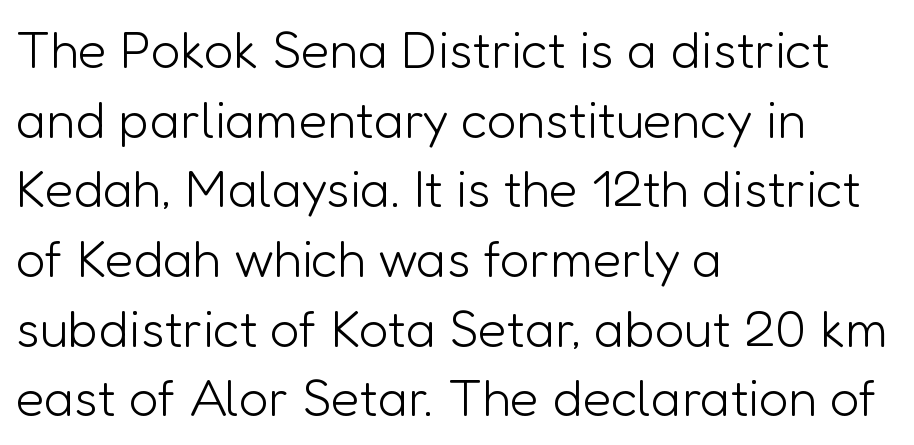
Q: Is the text bold? A: No.
Q: Is the text italic (slanted)? A: No, it is upright.
Q: Is the typeface a serif or a sans-serif typeface? A: Sans-serif.
Q: Is the text underlined? A: No.
Q: How is the paragraph aligned? A: Left-aligned.
Q: Is the spacing between letters normal or unusually wide? A: Normal.
Q: Is the spacing between lines tight, normal or loose? A: Normal.
Q: Width (condensed, normal, or wide)? A: Normal.
Q: Stroke contrast? A: Low.
Q: x-height? A: Medium.
Q: Monospaced? A: No.
